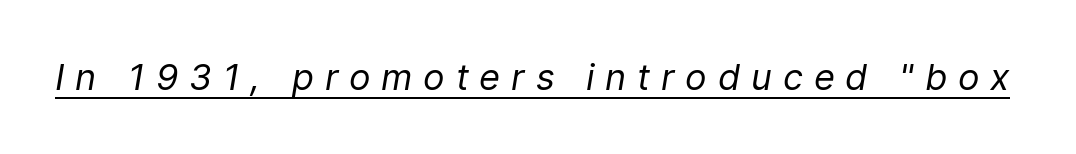
The image shows 36 px regular-weight type, italic (leaning right); set unusually wide letter spacing (+0.3 em), underlined; low stroke contrast and a medium x-height.
